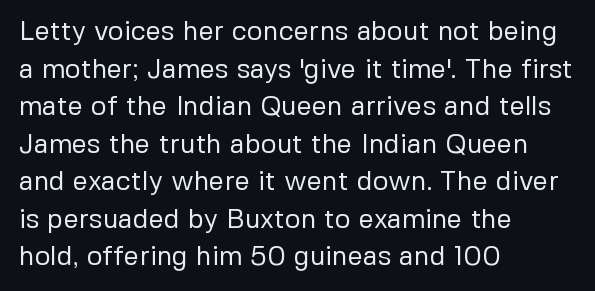
Notice how the stems are strictly vertical — no italics here. A bare baseline throughout the passage. Inter-character spacing is left at the font's built-in metrics. Vertical spacing — default. The ragged edge is on the right, which tells us the setting is flush left. The font sits on the lighter half of the weight spectrum, regular included.
